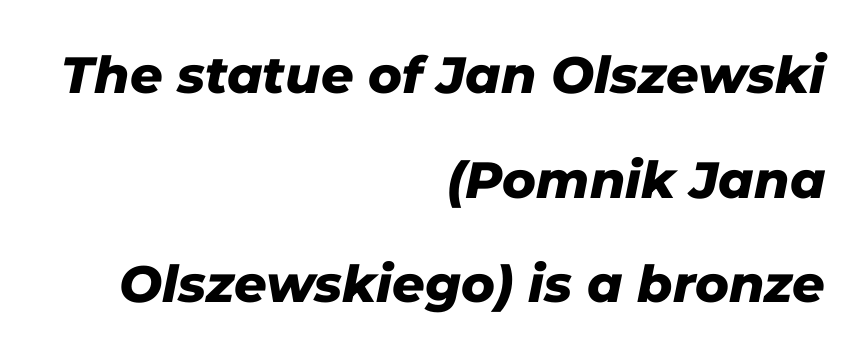
The image shows 51 px heavy type, italic (leaning right); set right-aligned, loose line spacing (2.05x), normal letter spacing, not underlined; low stroke contrast and a medium x-height.
